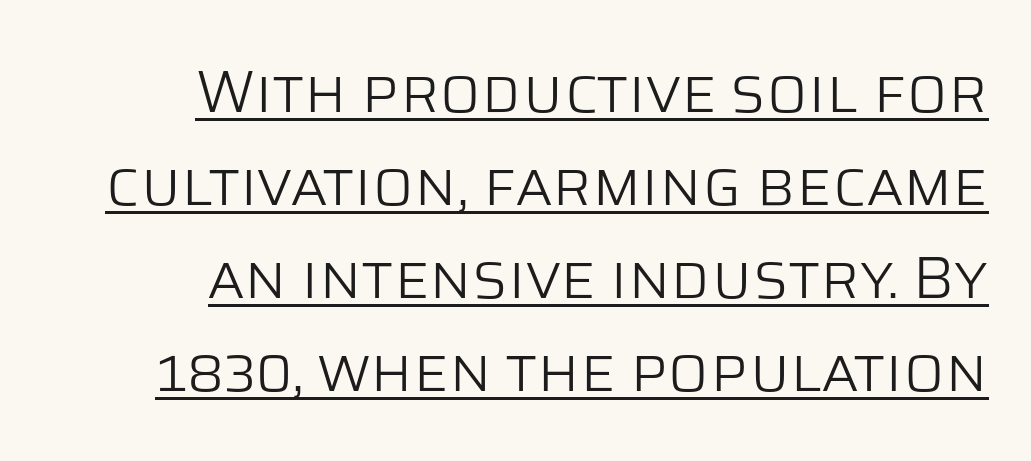
Q: Is the text bold? A: No.
Q: Is the text italic (slanted)? A: No, it is upright.
Q: Is the typeface a serif or a sans-serif typeface? A: Sans-serif.
Q: Is the text underlined? A: Yes.
Q: How is the paragraph aligned? A: Right-aligned.
Q: Is the spacing between letters normal or unusually wide? A: Normal.
Q: Is the spacing between lines tight, normal or loose? A: Normal.
Q: Width (condensed, normal, or wide)? A: Normal.
Q: Stroke contrast? A: Low.
Q: x-height? A: Large.
Q: Monospaced? A: No.
